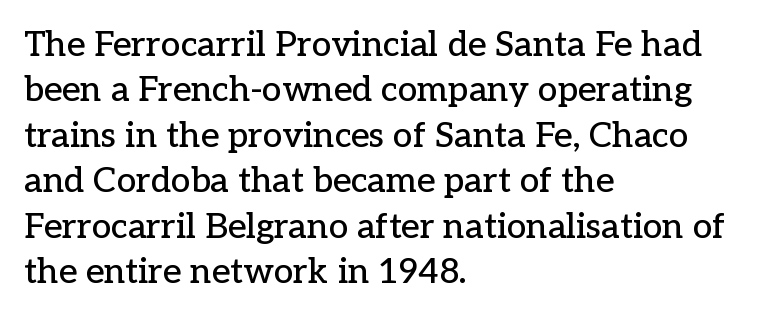
The image shows 35 px serif type, upright; set left-aligned, normal line spacing (1.3x), normal letter spacing, not underlined; low stroke contrast and a medium x-height.
